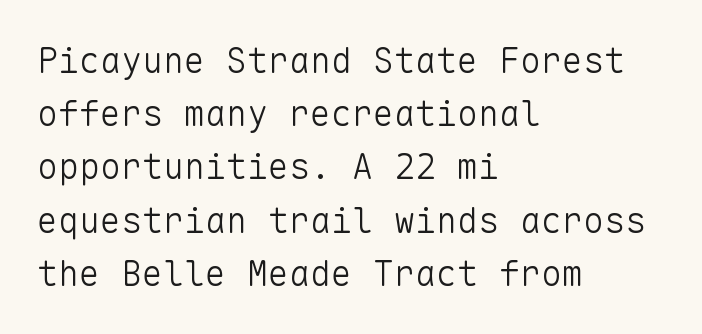
{"serif": "no", "italic": "no", "bold": "no", "weight": "light", "width": "normal", "stroke_contrast": "low", "x_height": "medium", "monospaced": "yes", "underline": "no", "align": "left", "line_spacing": "normal", "line_spacing_ratio": 1.52, "letter_spacing": "normal", "letter_spacing_em": 0.0, "glyph_px": 35}
